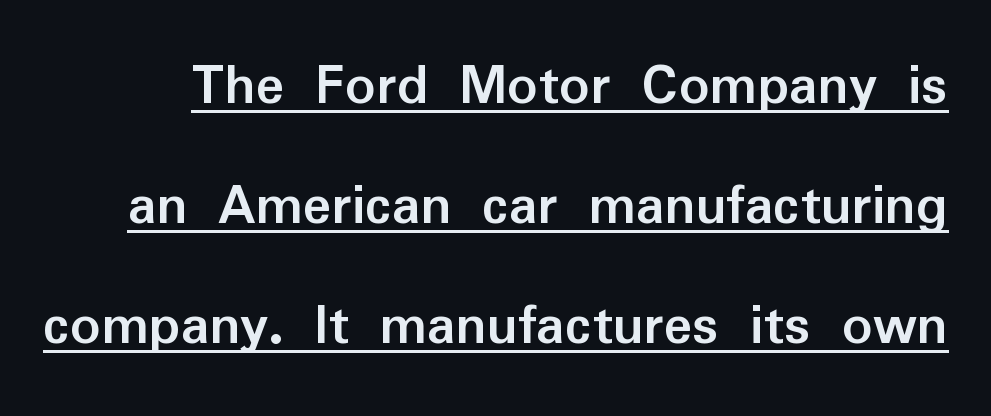
{"serif": "no", "italic": "no", "bold": "yes", "weight": "semibold", "width": "normal", "stroke_contrast": "low", "x_height": "medium", "monospaced": "no", "underline": "yes", "line_spacing": "loose", "line_spacing_ratio": 2.0, "letter_spacing": "normal", "letter_spacing_em": 0.0, "glyph_px": 60}
